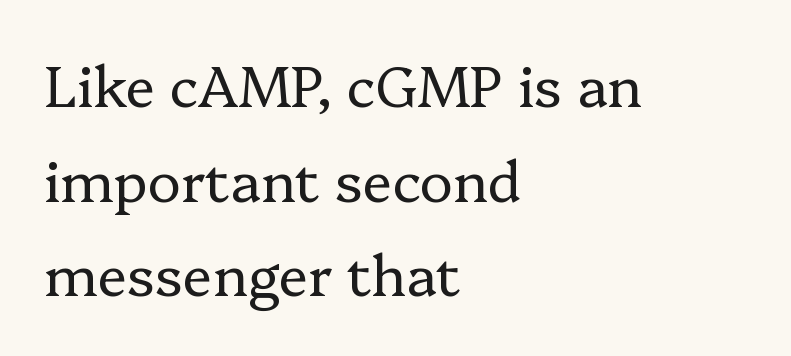
{"serif": "yes", "italic": "no", "bold": "no", "weight": "regular", "width": "normal", "stroke_contrast": "low", "x_height": "medium", "monospaced": "no", "underline": "no", "align": "left", "line_spacing": "normal", "line_spacing_ratio": 1.69, "letter_spacing": "normal", "letter_spacing_em": 0.0, "glyph_px": 56}
